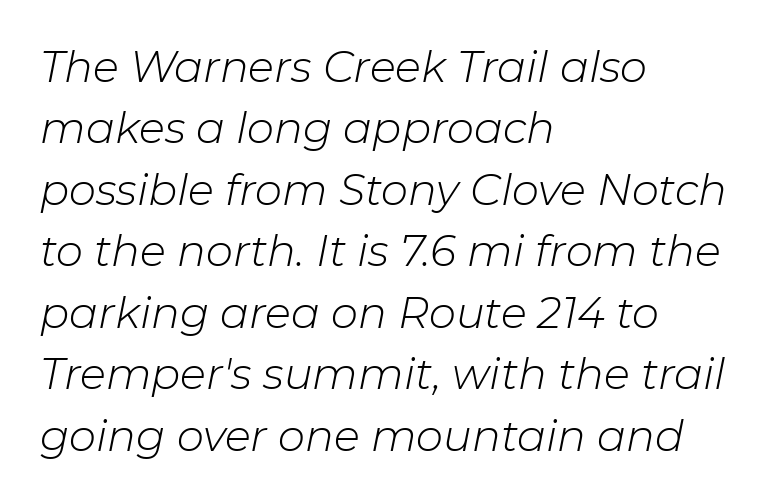
The image shows 43 px light type, italic (leaning right); set left-aligned, normal line spacing (1.43x), normal letter spacing, not underlined; low stroke contrast and a medium x-height.
